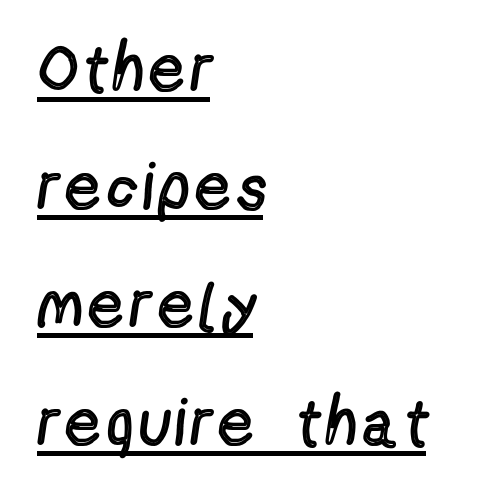
Descenders here cross a horizontal rule under the line. Stems and bowls with no extra thickness — not bold. I'd call this a sans setting — the letters go barefoot. Left-aligned paragraph, ragged on the right. You could not count columns in this text — the font is proportionally spaced.
